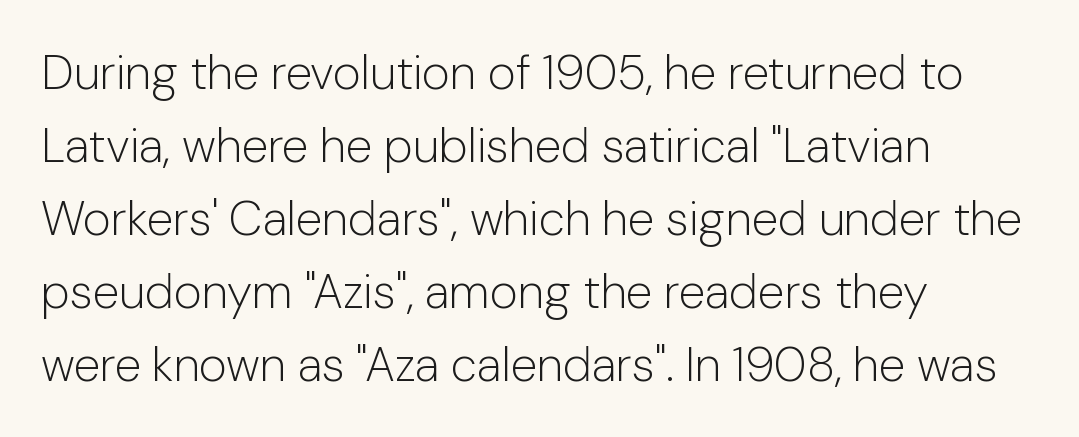
The image shows 48 px light sans-serif type, upright; set left-aligned, normal line spacing (1.52x), normal letter spacing, not underlined; low stroke contrast and a medium x-height.
